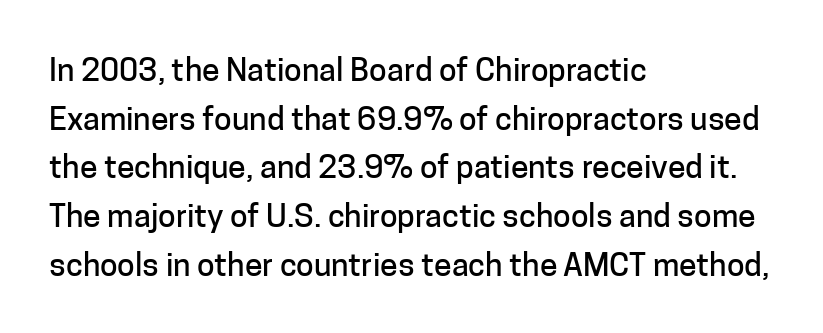
Q: Is the text italic (slanted)? A: No, it is upright.
Q: Is the typeface a serif or a sans-serif typeface? A: Sans-serif.
Q: Is the text underlined? A: No.
Q: How is the paragraph aligned? A: Left-aligned.
Q: Is the spacing between letters normal or unusually wide? A: Normal.
Q: Is the spacing between lines tight, normal or loose? A: Normal.
Q: Width (condensed, normal, or wide)? A: Normal.
Q: Stroke contrast? A: Low.
Q: x-height? A: Medium.
Q: Monospaced? A: No.
